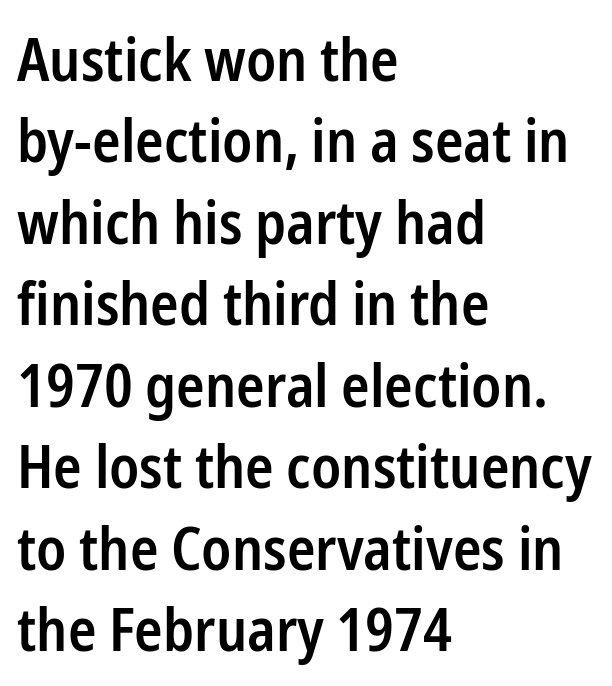
The image shows 59 px semibold, condensed sans-serif type, upright; set left-aligned, normal line spacing (1.38x), normal letter spacing, not underlined; low stroke contrast and a medium x-height.
